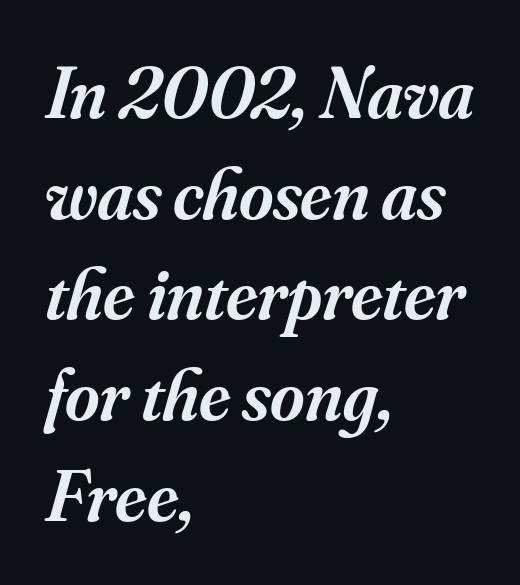
{"serif": "yes", "italic": "yes", "lean": "right", "slant_degrees": 16, "bold": "semi", "weight": "semibold", "width": "normal", "stroke_contrast": "medium", "x_height": "small", "monospaced": "no", "underline": "no", "align": "left", "line_spacing": "normal", "line_spacing_ratio": 1.36, "letter_spacing": "normal", "letter_spacing_em": 0.0, "glyph_px": 74}
